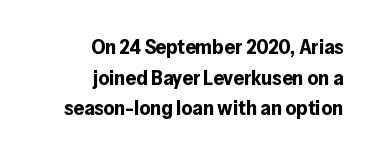
Q: Is the text bold? A: Yes.
Q: Is the text italic (slanted)? A: No, it is upright.
Q: Is the text underlined? A: No.
Q: How is the paragraph aligned? A: Right-aligned.
Q: Is the spacing between letters normal or unusually wide? A: Normal.
Q: Is the spacing between lines tight, normal or loose? A: Normal.
